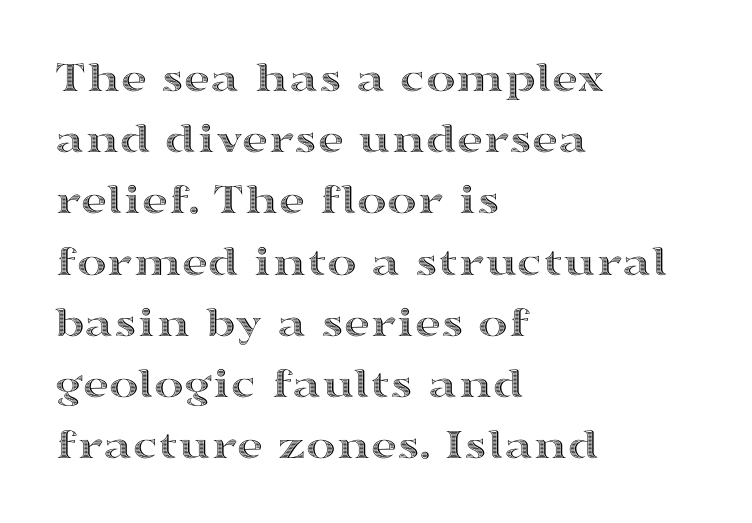
{"italic": "no", "width": "wide", "x_height": "medium", "monospaced": "no", "underline": "no", "align": "left", "line_spacing": "normal", "line_spacing_ratio": 1.36, "letter_spacing": "normal", "letter_spacing_em": 0.0, "glyph_px": 45}
